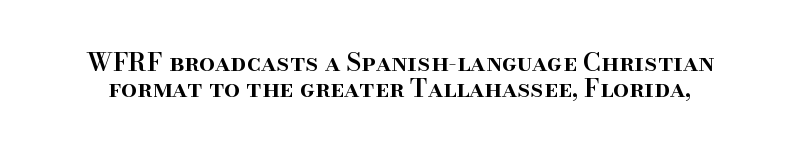
Ascenders rise straight up at ninety degrees. A bare baseline throughout the passage. This is moderately heavy type, rendered in semibold. If you measured baseline to baseline, you'd find a short distance.
